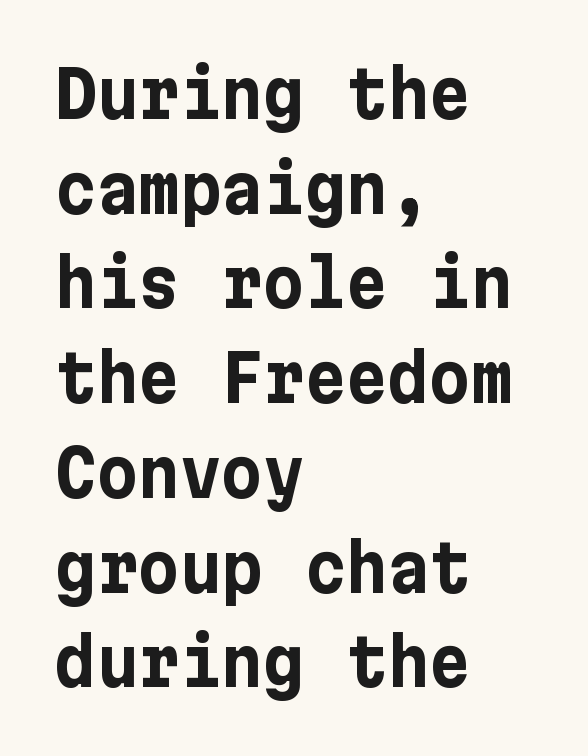
Q: Is the text bold? A: Yes.
Q: Is the text italic (slanted)? A: No, it is upright.
Q: Is the typeface a serif or a sans-serif typeface? A: Sans-serif.
Q: Is the text underlined? A: No.
Q: How is the paragraph aligned? A: Left-aligned.
Q: Is the spacing between letters normal or unusually wide? A: Normal.
Q: Is the spacing between lines tight, normal or loose? A: Normal.
Q: Width (condensed, normal, or wide)? A: Normal.
Q: Stroke contrast? A: Low.
Q: x-height? A: Medium.
